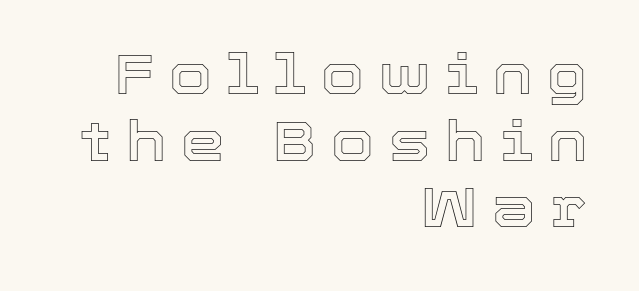
Glyph-to-glyph distance is far greater than everyday printed text. These lines are rendered in a variable-pitch font. Descender tails drop into unmarked territory. The rendering anchors every line to the right-hand side. Italic: no, the glyphs are upright roman.
